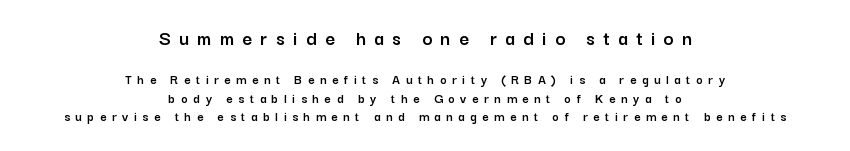
This sample uses expanded letter spacing, leaving extra air between glyphs. Anything drawn beneath the words? Only blank space. Rendered with straight, roman letterforms. One glance says typical: line gaps are just what's usual. The compositor balanced each line on the midline. Top chunk: large. Bottom chunk: small.
